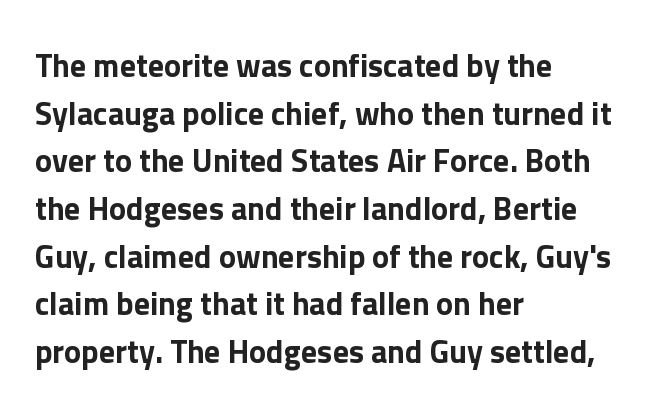
The image shows 32 px sans-serif type, upright; set left-aligned, normal line spacing (1.49x), normal letter spacing, not underlined; low stroke contrast and a medium x-height.
